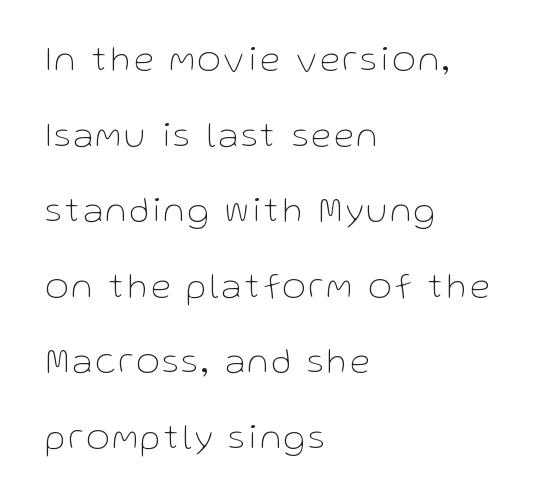
The image shows 36 px thin sans-serif type, upright; set left-aligned, loose line spacing (2.1x), not underlined; low stroke contrast and a medium x-height.
